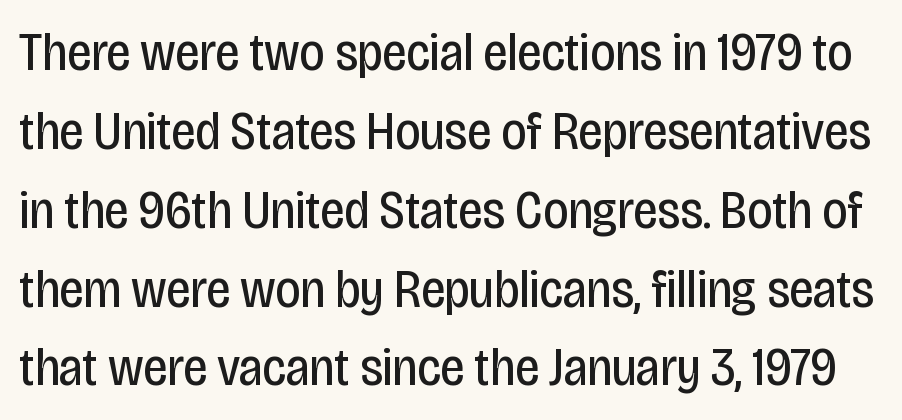
The image shows 54 px regular-weight, condensed sans-serif type, upright; set normal line spacing (1.46x), normal letter spacing, not underlined; low stroke contrast and a large x-height.
